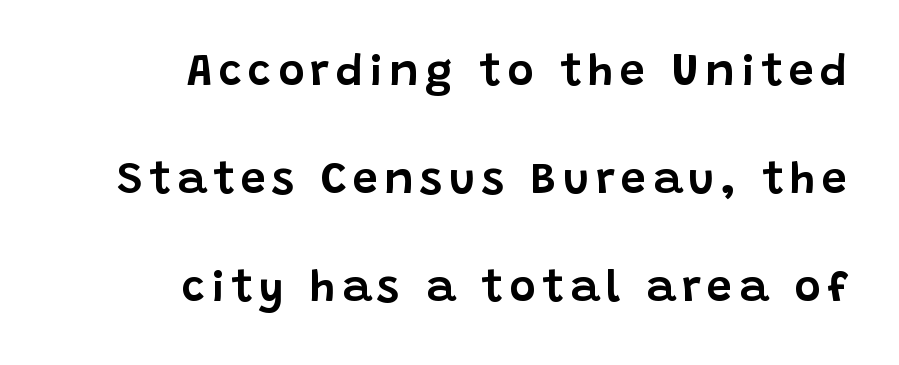
Character widths vary here, with narrow letters taking less room than wide ones. How would I describe the line gaps? Wide and relaxed. Underline: absent. This sample uses an upright cut, with every glyph sitting square on the baseline. Observe the absence of serifs on each vertical stroke in this sample. The ragged edge is on the left, which tells us the setting is flush right.
